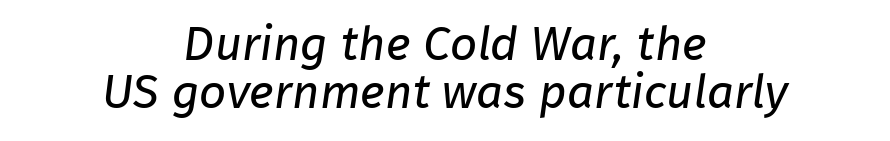
The image shows 48 px regular-weight sans-serif type; set centered, tight line spacing (1.0x), normal letter spacing, not underlined; low stroke contrast and a medium x-height.
